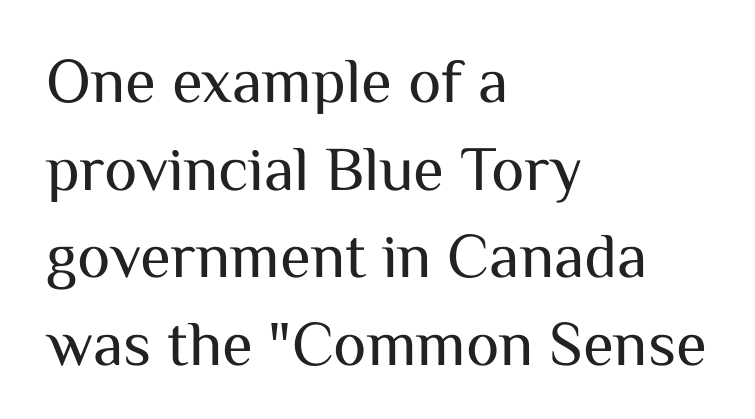
{"serif": "no", "italic": "no", "bold": "no", "weight": "regular", "width": "normal", "stroke_contrast": "medium", "x_height": "medium", "monospaced": "no", "underline": "no", "align": "left", "line_spacing": "normal", "line_spacing_ratio": 1.39, "letter_spacing": "normal", "letter_spacing_em": 0.0, "glyph_px": 63}
